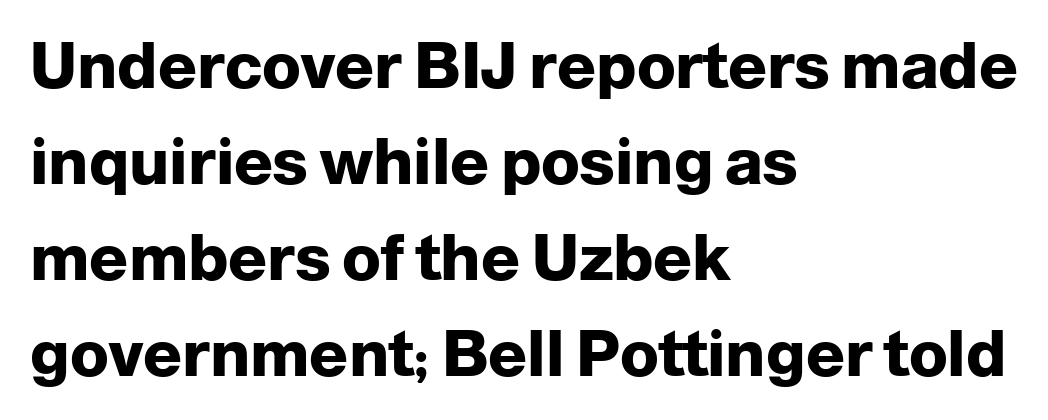
Q: Is the text bold? A: Yes.
Q: Is the text italic (slanted)? A: No, it is upright.
Q: Is the typeface a serif or a sans-serif typeface? A: Sans-serif.
Q: Is the text underlined? A: No.
Q: How is the paragraph aligned? A: Left-aligned.
Q: Is the spacing between letters normal or unusually wide? A: Normal.
Q: Is the spacing between lines tight, normal or loose? A: Normal.
Q: Width (condensed, normal, or wide)? A: Normal.
Q: Stroke contrast? A: Low.
Q: x-height? A: Medium.
Q: Monospaced? A: No.
